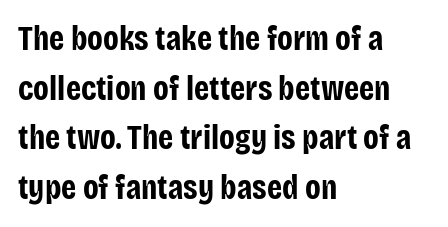
The image shows 34 px bold, condensed sans-serif type, upright; set left-aligned, normal line spacing (1.46x), normal letter spacing, not underlined; low stroke contrast and a large x-height.
